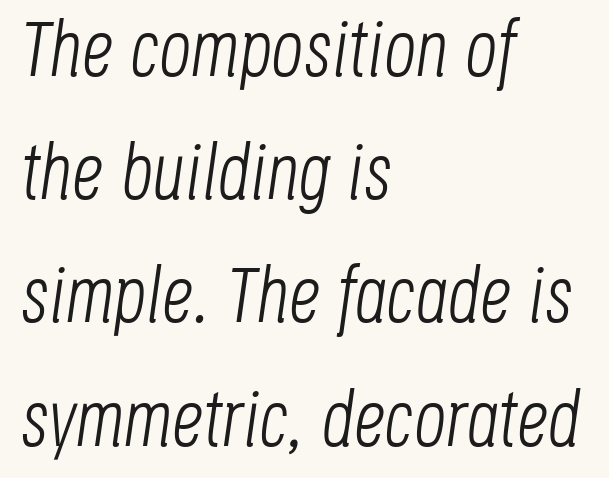
Q: Is the text bold? A: No.
Q: Is the text italic (slanted)? A: Yes, it leans right by about 8 degrees.
Q: Is the text underlined? A: No.
Q: How is the paragraph aligned? A: Left-aligned.
Q: Is the spacing between letters normal or unusually wide? A: Normal.
Q: Is the spacing between lines tight, normal or loose? A: Normal.
Q: Width (condensed, normal, or wide)? A: Condensed.
Q: Stroke contrast? A: Low.
Q: x-height? A: Large.
Q: Monospaced? A: No.
